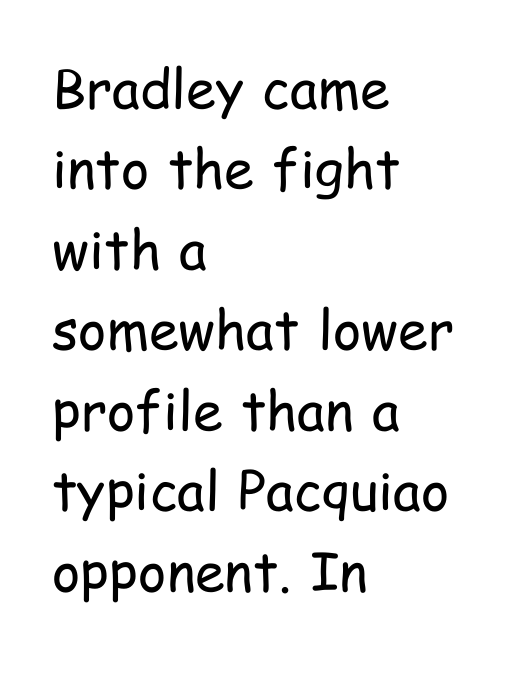
Stroke terminals: plain, sans-serif. Do the characters align in a grid? No, the font is proportional. Horizontal bands of white between lines are of average thickness. Characters remain perfectly vertical along every line. What stands out about the letter spacing? Nothing — it is the standard amount.
